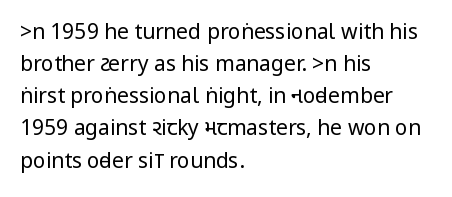
Q: Is the text bold? A: No.
Q: Is the text italic (slanted)? A: No, it is upright.
Q: Is the text underlined? A: No.
Q: How is the paragraph aligned? A: Left-aligned.
Q: Is the spacing between letters normal or unusually wide? A: Normal.
Q: Is the spacing between lines tight, normal or loose? A: Normal.
